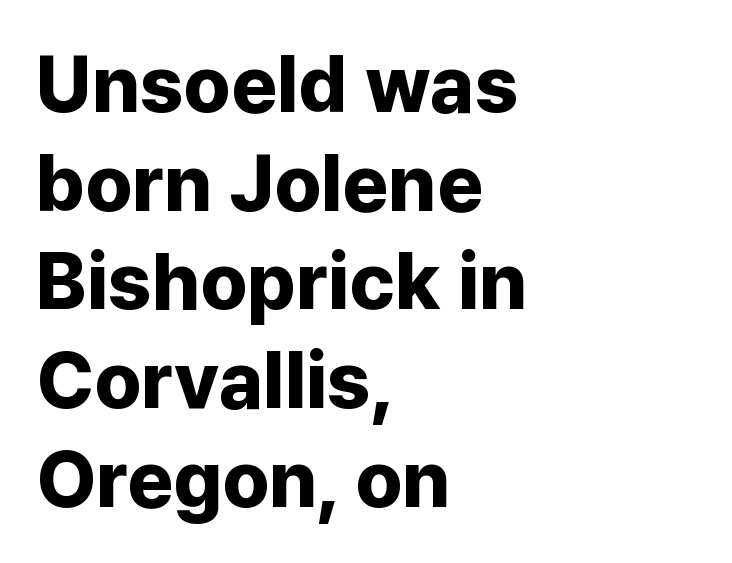
{"serif": "no", "italic": "no", "bold": "yes", "weight": "bold", "width": "normal", "stroke_contrast": "low", "x_height": "medium", "monospaced": "no", "underline": "no", "align": "left", "line_spacing": "normal", "line_spacing_ratio": 1.25, "letter_spacing": "normal", "letter_spacing_em": 0.0, "glyph_px": 79}
